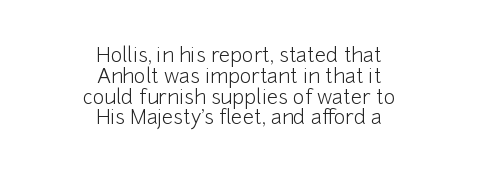
This sample uses an upright cut, with every glyph sitting square on the baseline. This rendering uses center alignment, leaving both contours irregular but symmetric. Descender tails drop into unmarked territory. These lines huddle together more closely than default settings would place them. Stroke mass is kept to a normal reading level or below. No extra tracking has been applied to these lines.
